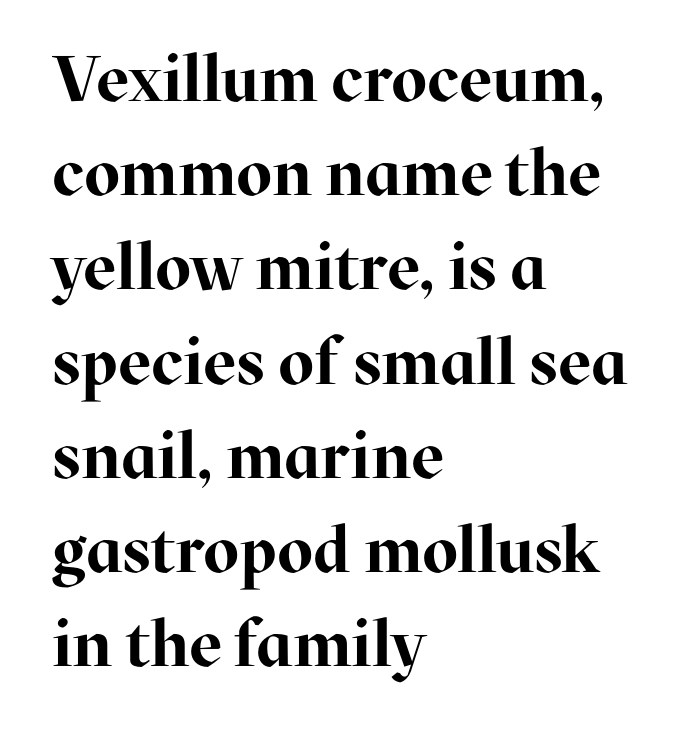
Is this a fixed-width face? No — the glyphs have proportional, varying widths. The letters sit at their default tracking, neither squeezed nor spread. The rendering anchors every line to the left-hand side. The rendering uses a bold face; every stroke is thick and dark.
